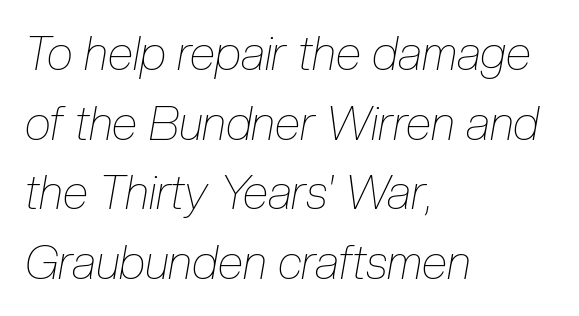
Each stroke keeps to a modest, everyday thickness or less. Students, note that the glyphs here touch the page at normal intervals. The vertical gap from one line to the next is medium. Descender tails drop into unmarked territory.
